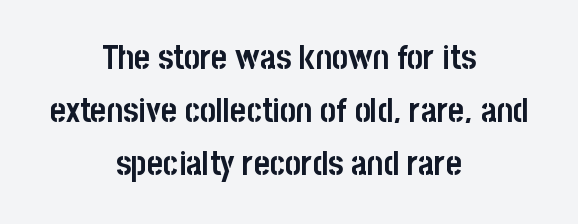
The image shows 34 px semibold, condensed sans-serif type, upright; set centered, normal line spacing (1.56x), normal letter spacing, not underlined; low stroke contrast and a large x-height.
